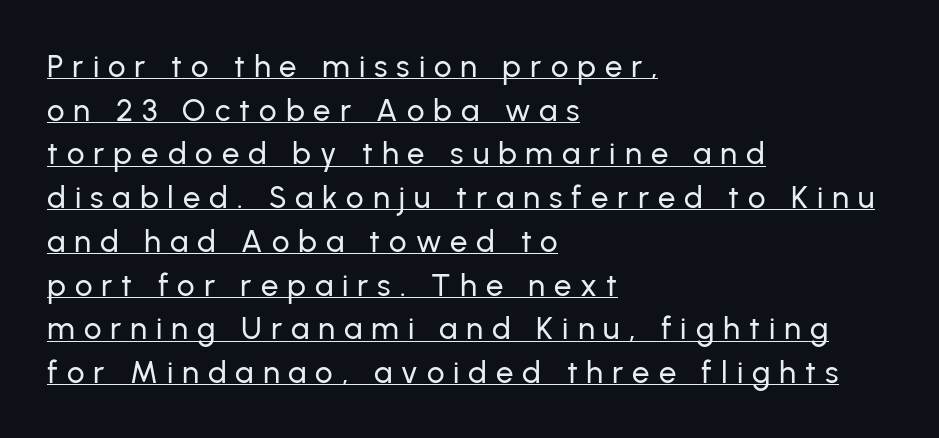
{"serif": "no", "italic": "no", "width": "normal", "stroke_contrast": "low", "x_height": "medium", "monospaced": "no", "underline": "yes", "align": "left", "line_spacing": "normal", "line_spacing_ratio": 1.41, "letter_spacing": "wide", "letter_spacing_em": 0.29, "glyph_px": 31}
